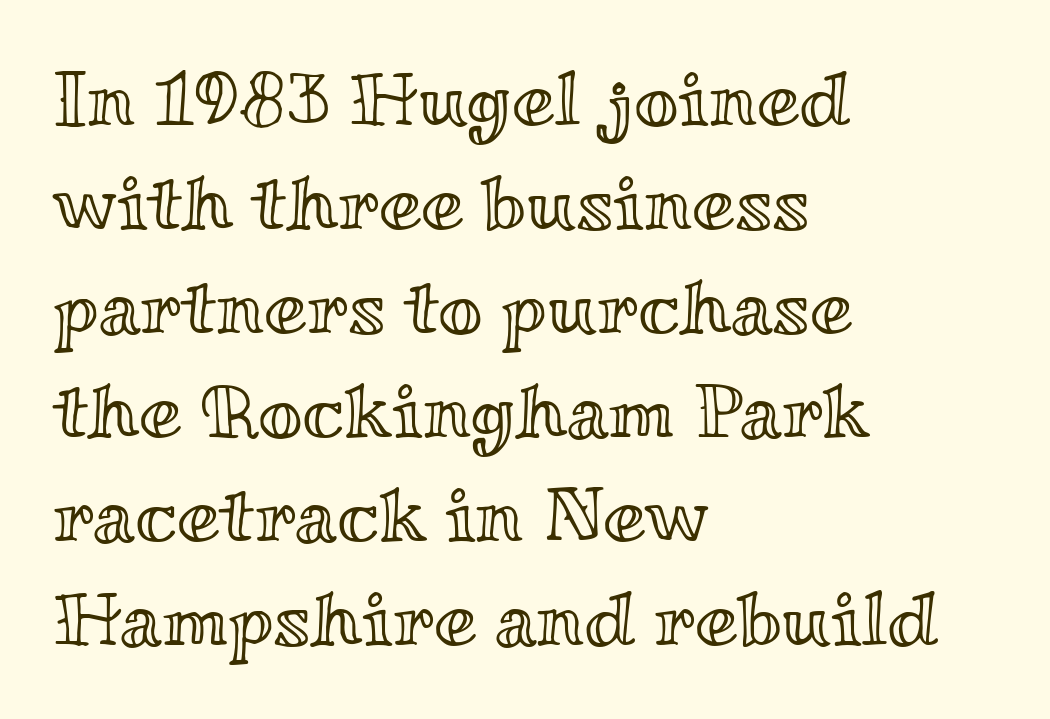
The image shows 77 px wide type, upright; set left-aligned, normal line spacing (1.35x), normal letter spacing, not underlined; a small x-height.
